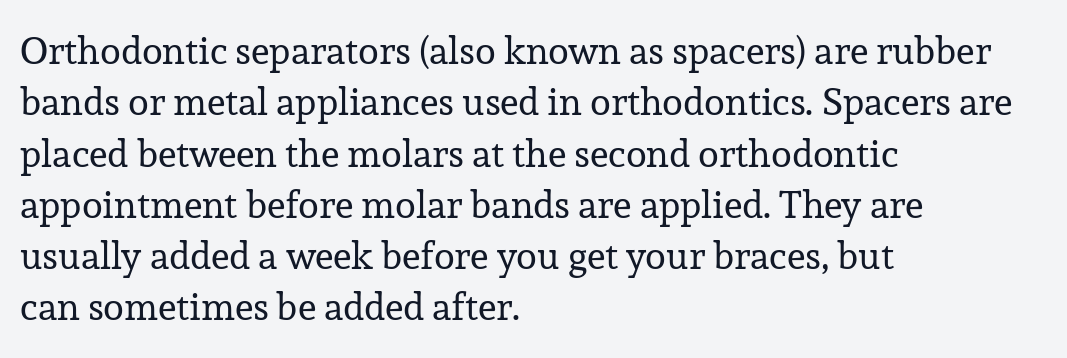
The image shows 38 px regular-weight serif type, upright; set left-aligned, normal line spacing (1.35x), normal letter spacing, not underlined; low stroke contrast and a medium x-height.
